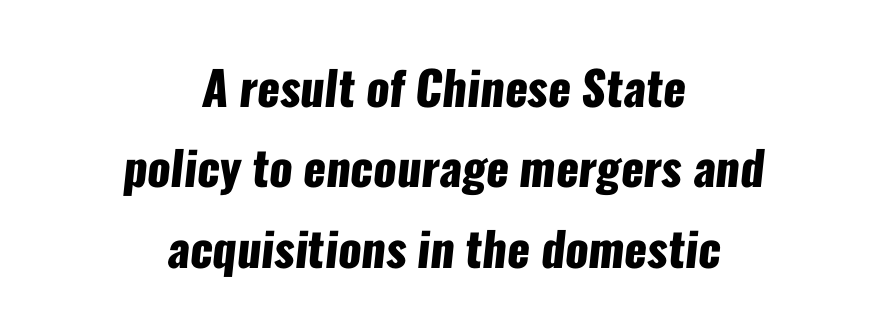
Q: Is the text bold? A: Yes.
Q: Is the typeface a serif or a sans-serif typeface? A: Sans-serif.
Q: Is the text underlined? A: No.
Q: How is the paragraph aligned? A: Centered.
Q: Is the spacing between letters normal or unusually wide? A: Normal.
Q: Width (condensed, normal, or wide)? A: Condensed.
Q: Stroke contrast? A: Low.
Q: x-height? A: Medium.
Q: Monospaced? A: No.
